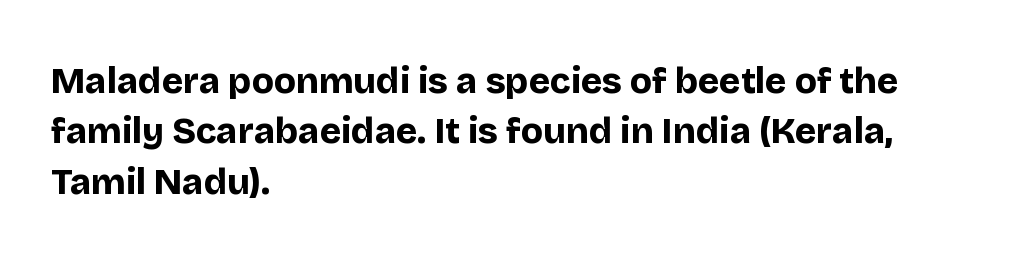
The image shows 36 px bold sans-serif type, upright; set left-aligned, normal line spacing (1.4x), normal letter spacing, not underlined; low stroke contrast and a large x-height.
